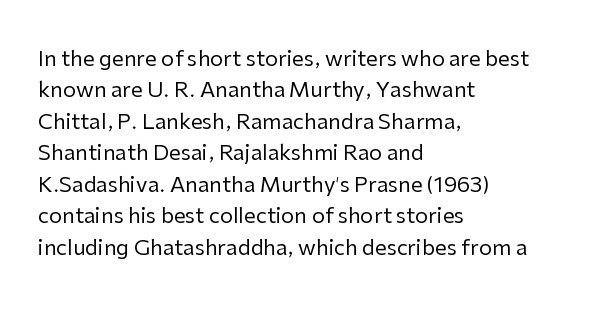
{"italic": "no", "bold": "no", "underline": "no", "align": "left", "line_spacing": "normal", "line_spacing_ratio": 1.5, "letter_spacing": "normal", "letter_spacing_em": 0.0, "glyph_px": 21}
